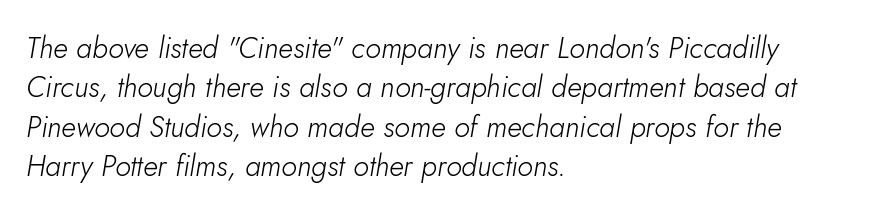
The zone under the glyphs is completely vacant. Typeset ragged right — the left edge is the straight one. Bold? No — there's no thickening of the strokes. Does the leading feel generous? No, just average. Standard letterfit; no display-style spreading of the glyphs.
